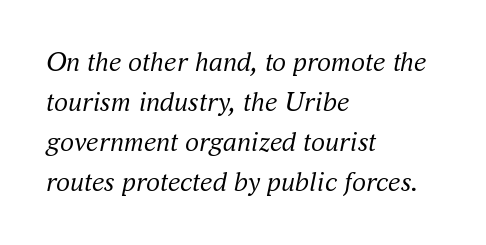
Q: Is the text bold? A: No.
Q: Is the text italic (slanted)? A: Yes, it leans right by about 16 degrees.
Q: Is the typeface a serif or a sans-serif typeface? A: Serif.
Q: Is the text underlined? A: No.
Q: How is the paragraph aligned? A: Left-aligned.
Q: Is the spacing between letters normal or unusually wide? A: Normal.
Q: Is the spacing between lines tight, normal or loose? A: Normal.
Q: Width (condensed, normal, or wide)? A: Normal.
Q: Stroke contrast? A: Medium.
Q: x-height? A: Small.
Q: Monospaced? A: No.
